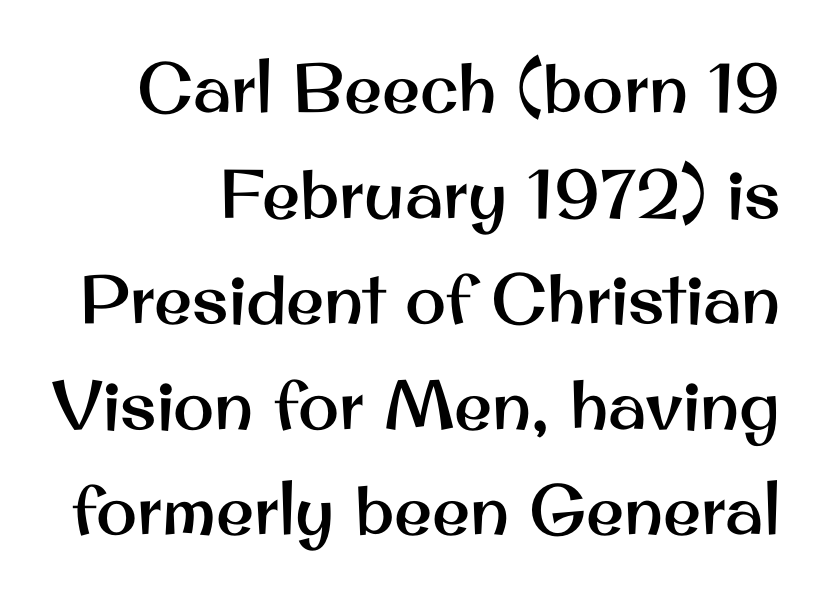
The image shows 69 px sans-serif type, upright; set right-aligned, normal line spacing (1.53x), normal letter spacing, not underlined; medium stroke contrast and a small x-height.
